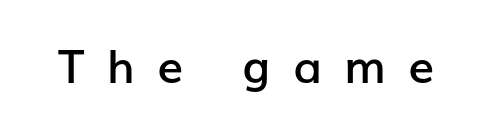
The image shows 46 px semibold sans-serif type, upright; set unusually wide letter spacing (+0.49 em), not underlined; low stroke contrast and a medium x-height.
